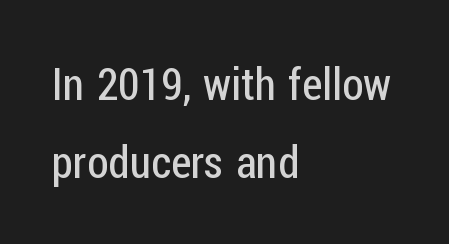
Descender tails drop into unmarked territory. The font is comparable to plain body text, perhaps lighter. A typesetter would call this proportional, since set widths differ per character. How are the letters spaced? Ordinarily, with no added tracking. Serifs: no, the terminals of the letterforms are clean. Designer's note — italics off, roman on.
